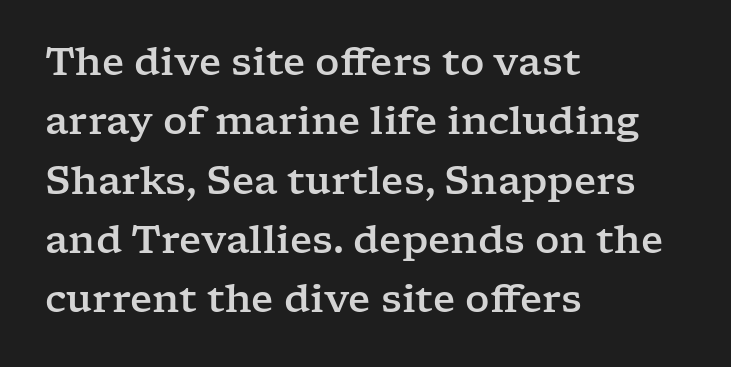
Q: Is the text italic (slanted)? A: No, it is upright.
Q: Is the typeface a serif or a sans-serif typeface? A: Serif.
Q: Is the text underlined? A: No.
Q: How is the paragraph aligned? A: Left-aligned.
Q: Is the spacing between letters normal or unusually wide? A: Normal.
Q: Is the spacing between lines tight, normal or loose? A: Normal.
Q: Width (condensed, normal, or wide)? A: Wide.
Q: Stroke contrast? A: Low.
Q: x-height? A: Medium.
Q: Monospaced? A: No.
